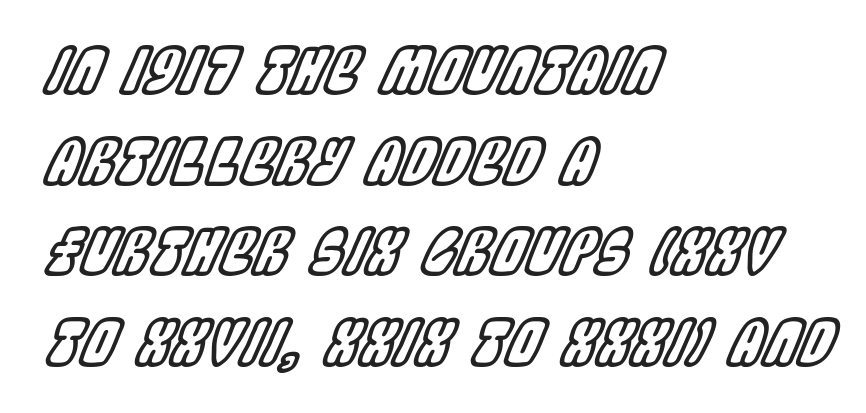
{"italic": "yes", "lean": "right", "slant_degrees": 22, "width": "condensed", "x_height": "large", "monospaced": "no", "underline": "no", "align": "left", "line_spacing": "normal", "line_spacing_ratio": 1.46, "letter_spacing": "normal", "letter_spacing_em": 0.0, "glyph_px": 62}
